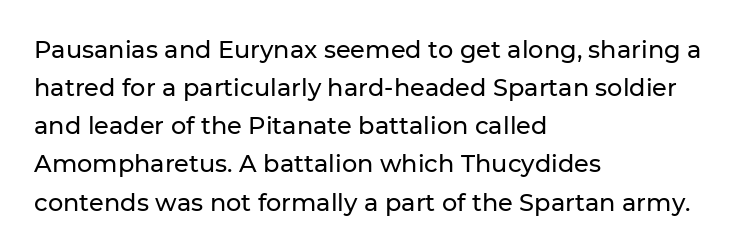
A normal amount of white space separates one row of letters from the next. In terms of letterspacing, this is plain default setting. Quick note: not italic, upright. Only glyphs here, with clear space below each row. Horizontally, the lines are justified to the leading edge only.
